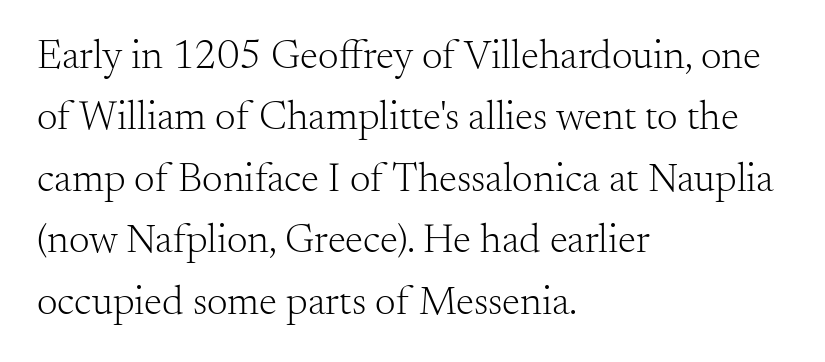
The letters advance in unequal steps, a hallmark of proportional type. Summary of vertical rhythm: regular, with standard interline spacing. No italicization has been applied; the sample stays upright. Look at the bottom of the vertical strokes: they flare into serifs here. Bare-footed words on every line.
